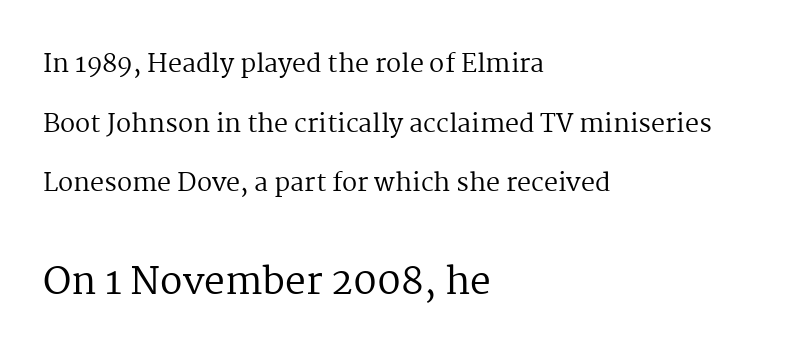
{"serif": "yes", "italic": "no", "bold": "no", "weight": "regular", "width": "normal", "stroke_contrast": "medium", "x_height": "medium", "monospaced": "no", "underline": "no", "align": "left", "line_spacing": "loose", "line_spacing_ratio": 2.39, "letter_spacing": "normal", "letter_spacing_em": 0.0, "larger_block": "second", "size_ratio": 1.48, "glyph_px": 37}
